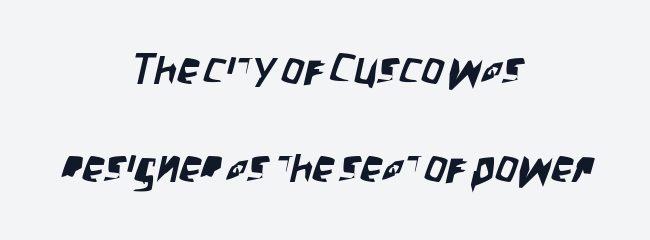
Characters follow at the spacing the type designer built in. How would I describe the line gaps? Wide and relaxed. Note the varied advance widths — an 'i' is clearly narrower than an 'm'. Grotesque or geometric, the face here clearly has no serifs. Leftover space on each line is divided equally before and after the words. Words float on clear page, feet unadorned.
